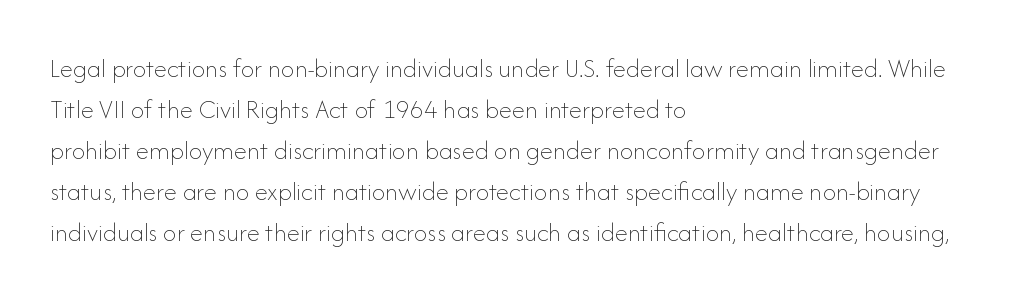
Q: Is the text bold? A: No.
Q: Is the text italic (slanted)? A: No, it is upright.
Q: Is the text underlined? A: No.
Q: How is the paragraph aligned? A: Left-aligned.
Q: Is the spacing between letters normal or unusually wide? A: Normal.
Q: Is the spacing between lines tight, normal or loose? A: Normal.
